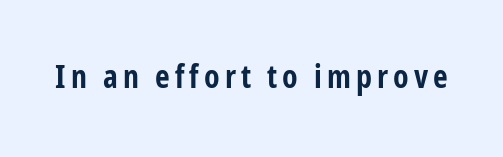
The image shows 32 px bold, condensed sans-serif type, upright; set not underlined; low stroke contrast and a medium x-height.
